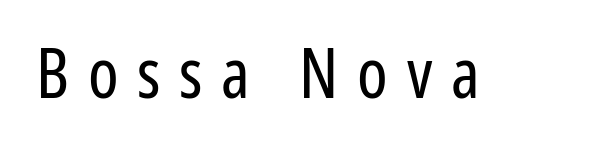
{"serif": "no", "italic": "no", "bold": "no", "weight": "regular", "width": "condensed", "stroke_contrast": "low", "x_height": "medium", "monospaced": "no", "underline": "no", "letter_spacing": "wide", "letter_spacing_em": 0.27, "glyph_px": 69}
